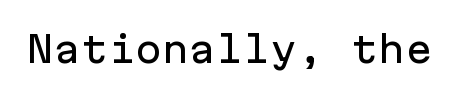
The image shows 36 px sans-serif type, upright, monospaced; set normal letter spacing, not underlined; low stroke contrast and a medium x-height.
